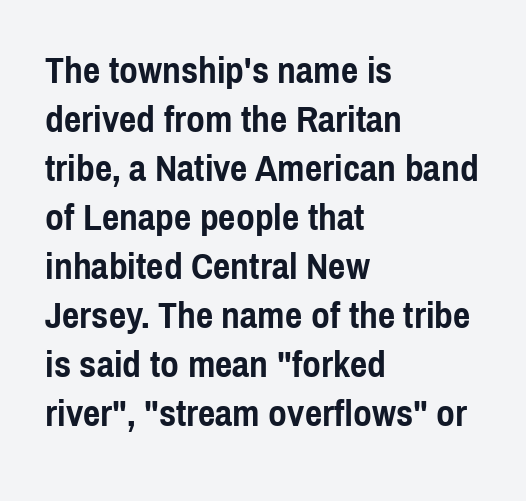
{"serif": "no", "italic": "no", "bold": "yes", "weight": "semibold", "width": "condensed", "x_height": "medium", "monospaced": "no", "underline": "no", "align": "left", "line_spacing": "normal", "line_spacing_ratio": 1.29, "letter_spacing": "normal", "letter_spacing_em": 0.0, "glyph_px": 38}
